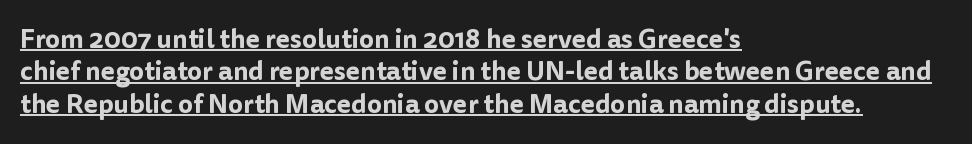
{"italic": "no", "underline": "yes", "align": "left", "line_spacing": "normal", "line_spacing_ratio": 1.25, "letter_spacing": "normal", "letter_spacing_em": 0.0, "glyph_px": 26}
